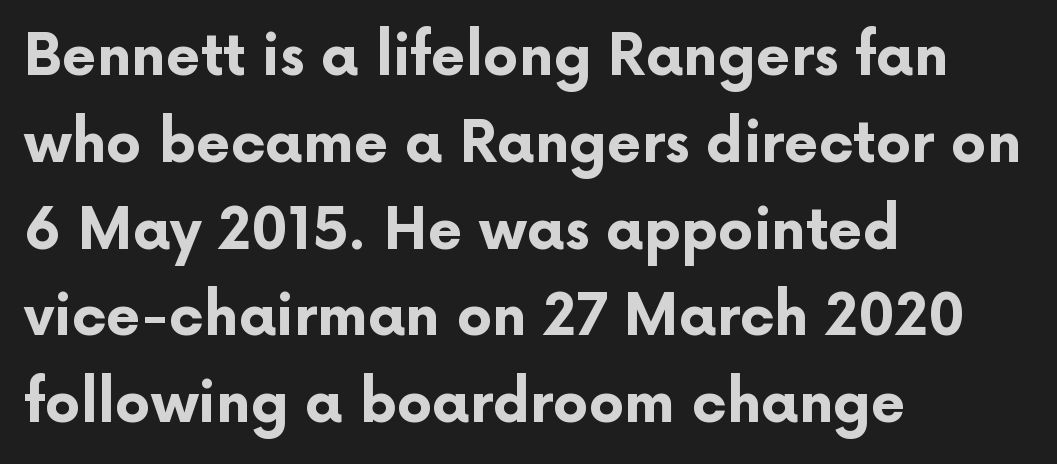
{"serif": "no", "italic": "no", "bold": "yes", "weight": "bold", "width": "normal", "stroke_contrast": "low", "x_height": "medium", "monospaced": "no", "underline": "no", "align": "left", "line_spacing": "normal", "line_spacing_ratio": 1.55, "letter_spacing": "normal", "letter_spacing_em": 0.0, "glyph_px": 56}
